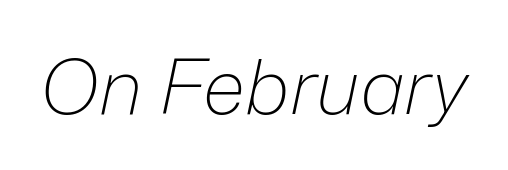
A typesetter would call this proportional, since set widths differ per character. The words here are not underlined. Inter-character spacing is left at the font's built-in metrics. The lettering tilts uniformly, giving the passage an italic look. Stems here are at most as thick as an everyday book face.
